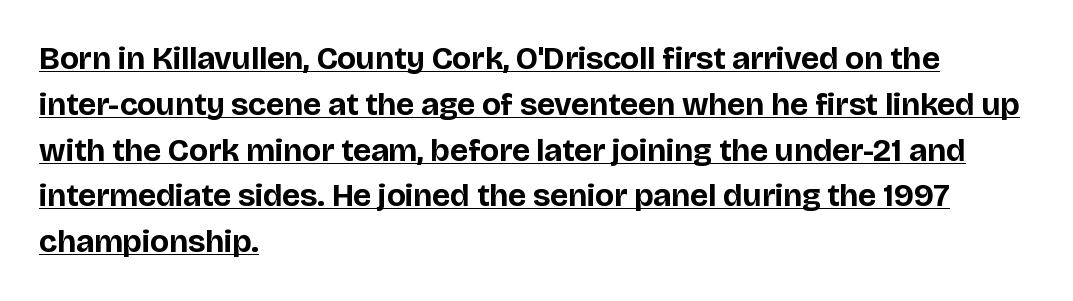
{"serif": "no", "italic": "no", "bold": "yes", "weight": "bold", "width": "normal", "stroke_contrast": "low", "x_height": "large", "monospaced": "no", "underline": "yes", "align": "left", "line_spacing": "normal", "line_spacing_ratio": 1.43, "letter_spacing": "normal", "letter_spacing_em": 0.0, "glyph_px": 32}
